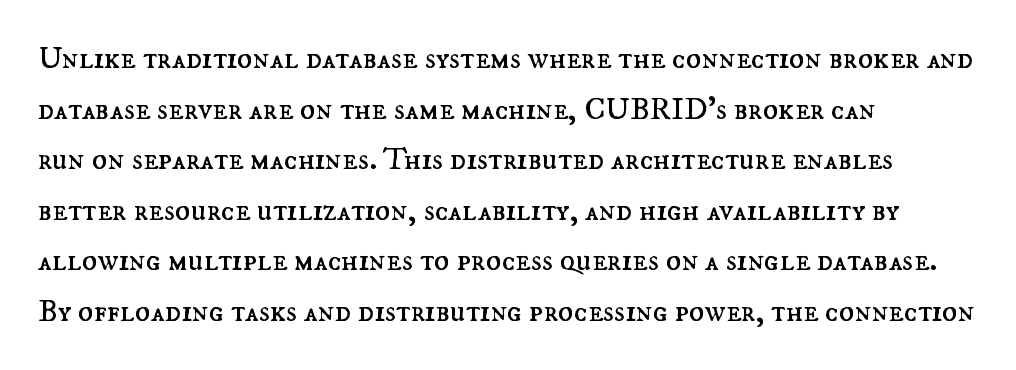
{"italic": "no", "bold": "no", "weight": "regular", "width": "normal", "stroke_contrast": "medium", "x_height": "small", "monospaced": "no", "underline": "no", "align": "left", "line_spacing": "normal", "line_spacing_ratio": 1.58, "letter_spacing": "normal", "letter_spacing_em": 0.0, "glyph_px": 32}
